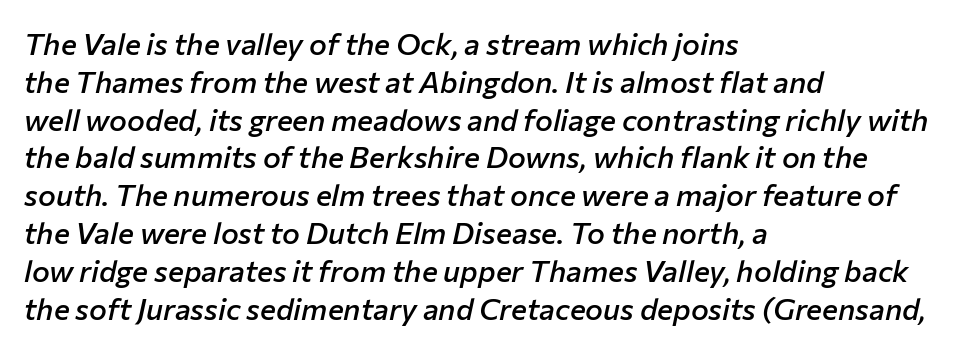
Q: Is the text bold? A: Semi-bold.
Q: Is the text italic (slanted)? A: Yes, it leans right by about 12 degrees.
Q: Is the text underlined? A: No.
Q: How is the paragraph aligned? A: Left-aligned.
Q: Is the spacing between letters normal or unusually wide? A: Normal.
Q: Is the spacing between lines tight, normal or loose? A: Normal.
Q: Width (condensed, normal, or wide)? A: Normal.
Q: Stroke contrast? A: Low.
Q: x-height? A: Medium.
Q: Monospaced? A: No.
